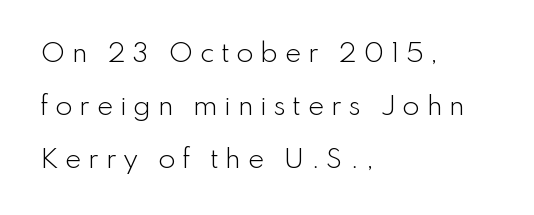
{"italic": "no", "bold": "no", "underline": "no", "align": "left", "line_spacing": "loose", "line_spacing_ratio": 2.12, "letter_spacing": "wide", "letter_spacing_em": 0.26, "glyph_px": 25}
